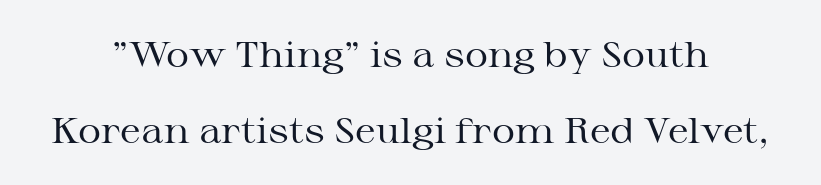
Q: Is the text bold? A: No.
Q: Is the text italic (slanted)? A: No, it is upright.
Q: Is the typeface a serif or a sans-serif typeface? A: Serif.
Q: Is the text underlined? A: No.
Q: Is the spacing between letters normal or unusually wide? A: Normal.
Q: Is the spacing between lines tight, normal or loose? A: Loose.
Q: Width (condensed, normal, or wide)? A: Wide.
Q: Stroke contrast? A: Medium.
Q: x-height? A: Medium.
Q: Monospaced? A: No.
